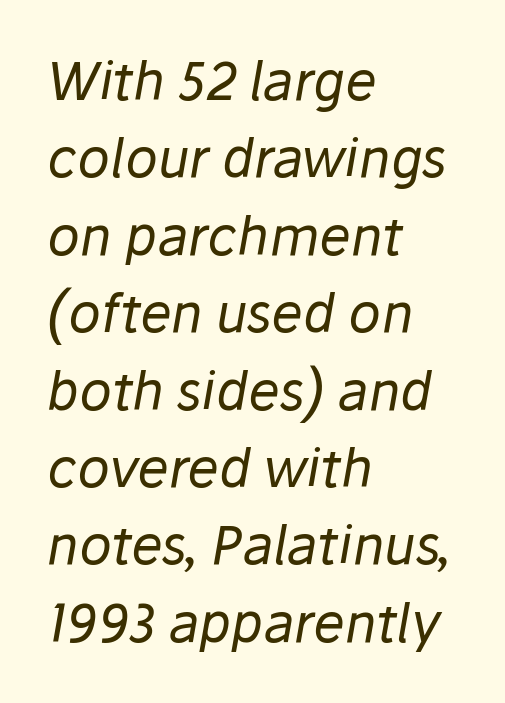
The image shows 53 px regular-weight type, italic (leaning right); set left-aligned, normal line spacing (1.46x), normal letter spacing, not underlined; low stroke contrast and a medium x-height.
